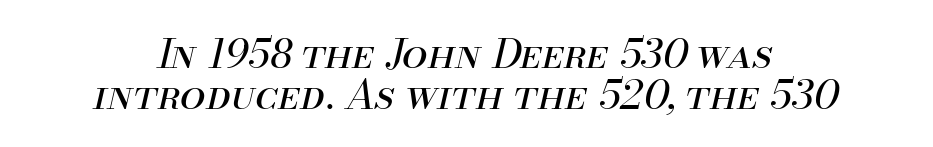
{"italic": "yes", "lean": "right", "slant_degrees": 13, "bold": "no", "weight": "regular", "width": "normal", "stroke_contrast": "medium", "x_height": "small", "monospaced": "no", "underline": "no", "align": "center", "line_spacing": "tight", "line_spacing_ratio": 1.0, "letter_spacing": "normal", "letter_spacing_em": 0.0, "glyph_px": 41}
